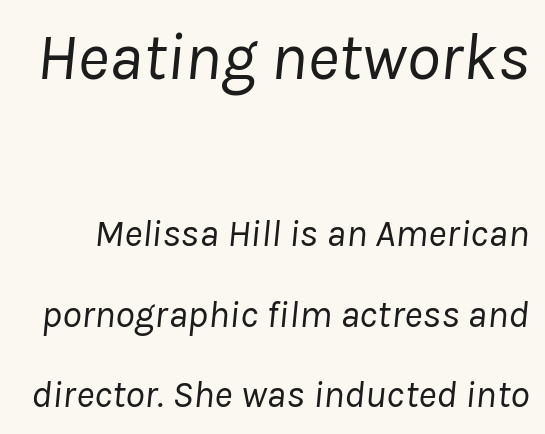
The lettering tilts uniformly, giving the passage an italic look. Do the characters align in a grid? No, the font is proportional. Spacing between characters is what you'd get straight out of the box. A clean baseline with only descenders dipping below it. Large over small — that's the arrangement of the two blocks here.
